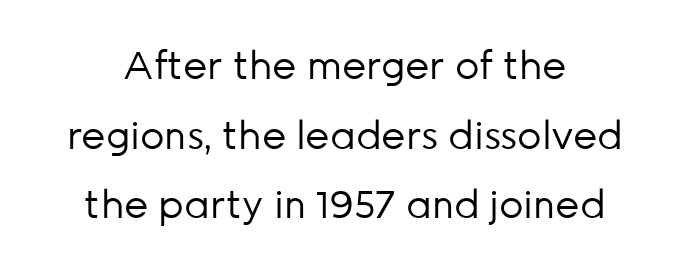
{"serif": "no", "italic": "no", "bold": "no", "weight": "regular", "width": "normal", "stroke_contrast": "low", "x_height": "medium", "monospaced": "no", "underline": "no", "line_spacing_ratio": 1.83, "letter_spacing": "normal", "letter_spacing_em": 0.0, "glyph_px": 38}
